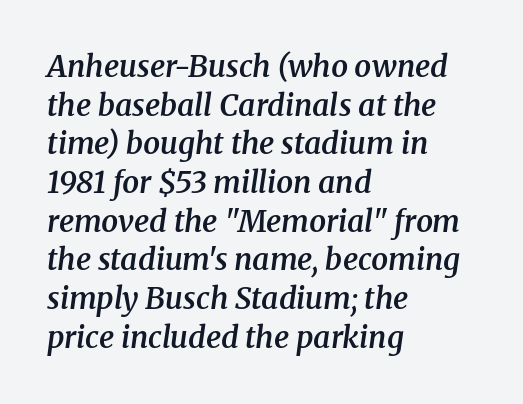
The lettering tilts uniformly, giving the passage an italic look. Here the glyphs are tracked normally, forming tight word shapes. A serif font was chosen for this passage. Typesetter's note: demi weight, one step under bold.
